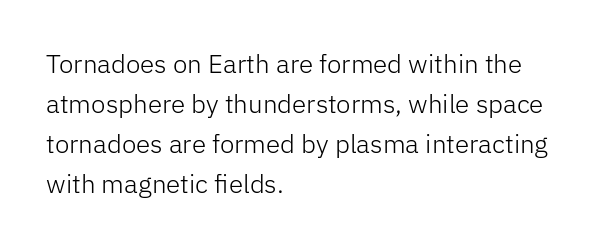
The image shows 26 px text type, upright; set left-aligned, normal line spacing (1.54x), normal letter spacing, not underlined.
